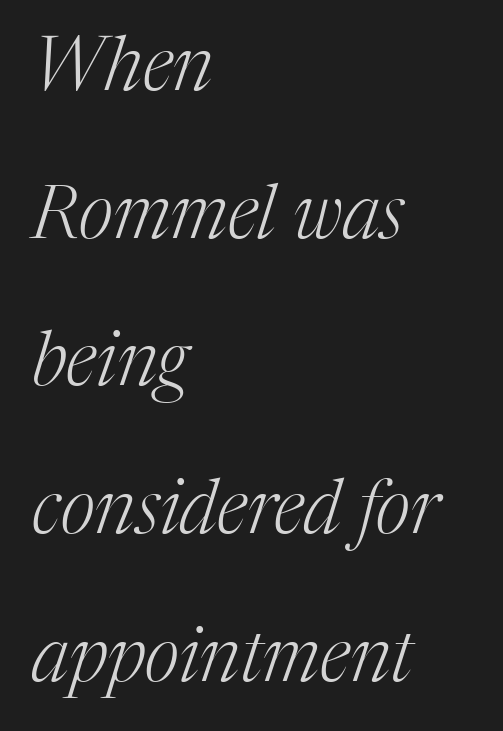
Q: Is the text bold? A: No.
Q: Is the text italic (slanted)? A: Yes, it leans right by about 17 degrees.
Q: Is the typeface a serif or a sans-serif typeface? A: Serif.
Q: Is the text underlined? A: No.
Q: How is the paragraph aligned? A: Left-aligned.
Q: Is the spacing between letters normal or unusually wide? A: Normal.
Q: Is the spacing between lines tight, normal or loose? A: Loose.
Q: Width (condensed, normal, or wide)? A: Normal.
Q: Stroke contrast? A: Medium.
Q: x-height? A: Medium.
Q: Monospaced? A: No.
